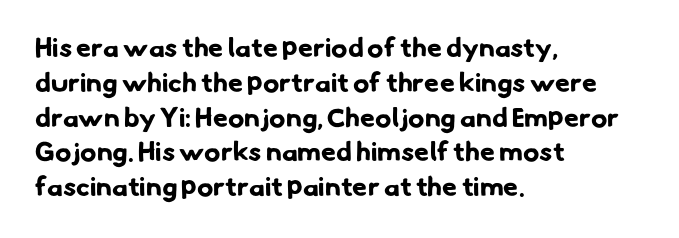
Bare-footed words on every line. A classic flush-left, rag-right setting is used for this passage. Look at the stroke-to-counter ratio: heavy, a bold. If you measured baseline to baseline, you'd find a middling distance.
